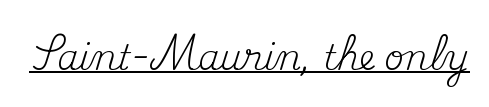
Q: Is the text bold? A: No.
Q: Is the text italic (slanted)? A: Yes.
Q: Is the typeface a serif or a sans-serif typeface? A: Serif.
Q: Is the text underlined? A: Yes.
Q: Is the spacing between letters normal or unusually wide? A: Normal.
Q: Width (condensed, normal, or wide)? A: Normal.
Q: Stroke contrast? A: Medium.
Q: x-height? A: Small.
Q: Monospaced? A: No.
